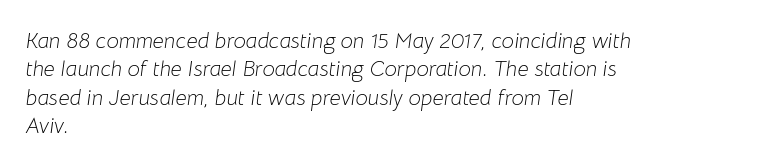
The image shows 22 px text type, italic (leaning right); set left-aligned, normal line spacing (1.29x), normal letter spacing, not underlined.
